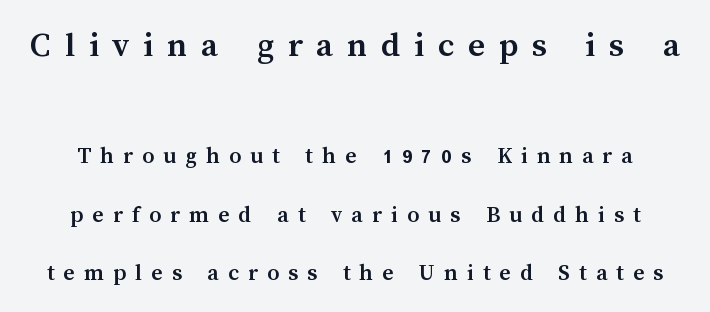
{"italic": "no", "bold": "yes", "weight": "semibold", "width": "normal", "stroke_contrast": "medium", "x_height": "medium", "monospaced": "no", "underline": "no", "line_spacing": "loose", "line_spacing_ratio": 2.43, "letter_spacing": "wide", "letter_spacing_em": 0.38, "larger_block": "first", "size_ratio": 1.5, "glyph_px": 36}
